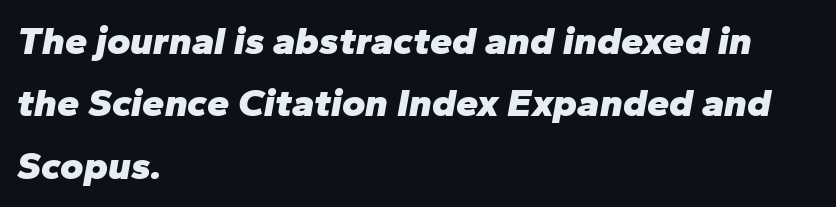
The image shows 40 px heavy type, italic (leaning right); set left-aligned, normal line spacing (1.56x), normal letter spacing, not underlined; low stroke contrast and a medium x-height.
